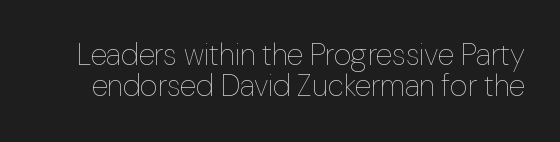
The image shows 30 px thin type, upright; set tight line spacing (1.04x), normal letter spacing, not underlined; low stroke contrast and a medium x-height.
